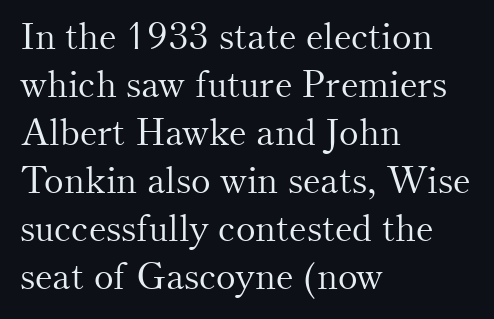
{"serif": "yes", "italic": "no", "bold": "no", "weight": "light", "width": "normal", "stroke_contrast": "medium", "x_height": "small", "monospaced": "no", "underline": "no", "align": "left", "line_spacing": "normal", "line_spacing_ratio": 1.3, "letter_spacing": "normal", "letter_spacing_em": 0.0, "glyph_px": 37}
